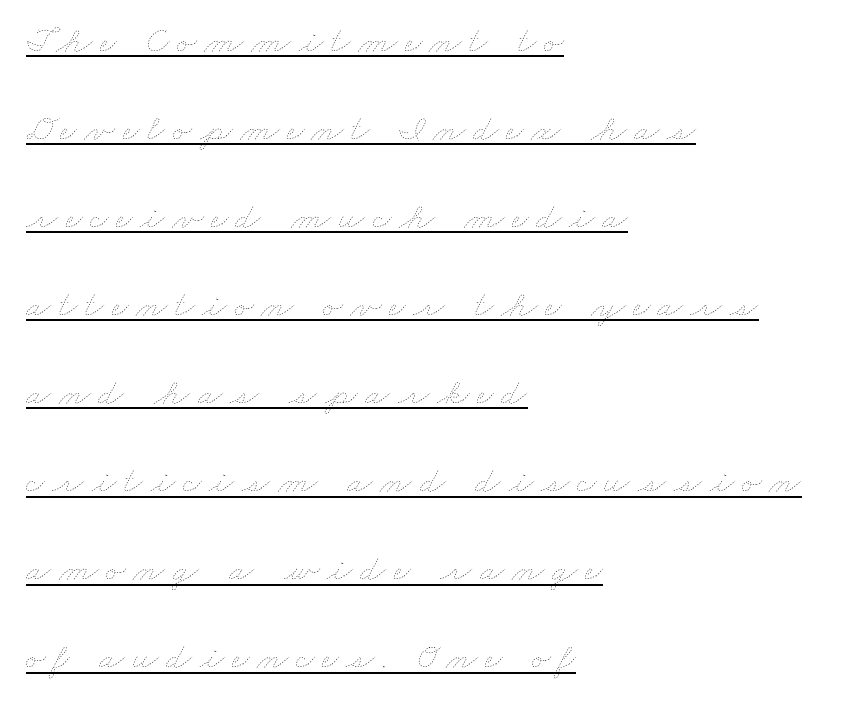
Q: Is the text bold? A: No.
Q: Is the text underlined? A: Yes.
Q: How is the paragraph aligned? A: Left-aligned.
Q: Is the spacing between letters normal or unusually wide? A: Unusually wide.
Q: Is the spacing between lines tight, normal or loose? A: Loose.
Q: Width (condensed, normal, or wide)? A: Wide.
Q: Stroke contrast? A: Low.
Q: x-height? A: Small.
Q: Monospaced? A: No.
